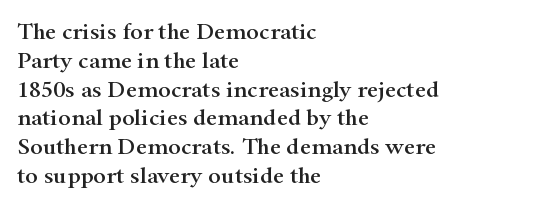
In CSS terms this would be text-align: left. The letters stand upright; this is a roman face. Underlining? Definitely not there. These lines keep a tight, regular rhythm from letter to letter.
